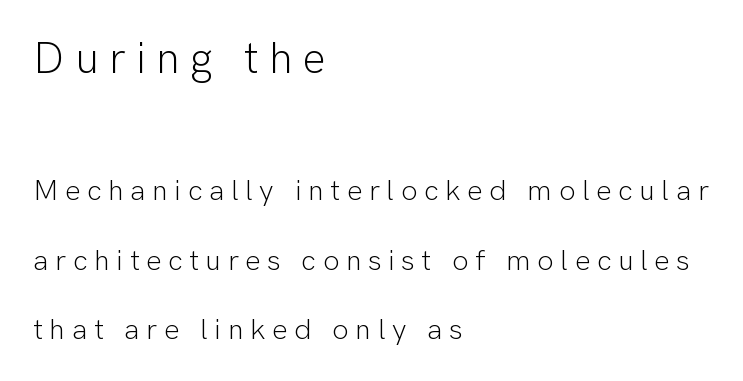
Unbolded letterforms with no extra heft. Line spacing here is loose. The specimen reads as upright at a glance. This sample is left-justified, so line endings fall wherever the words run out. Someone cranked the tracking dial way up on this one. This sample has the flowing, uneven cadence of proportional lettering.
